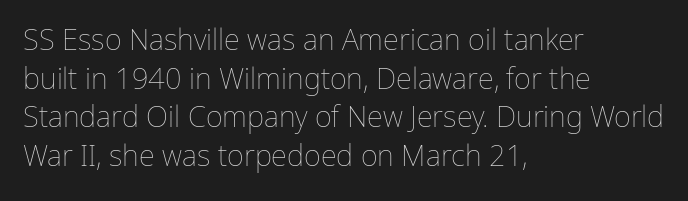
No italicization has been applied; the sample stays upright. Each letter keeps its own natural width here, so spacing adapts to shape. Regarding leading, the lines here are spaced in the standard way. Reading down the block, your eye returns to a fixed left position each line. The foot of each line stays bare and open. You could call the tracking neutral — neither tight nor loose.
